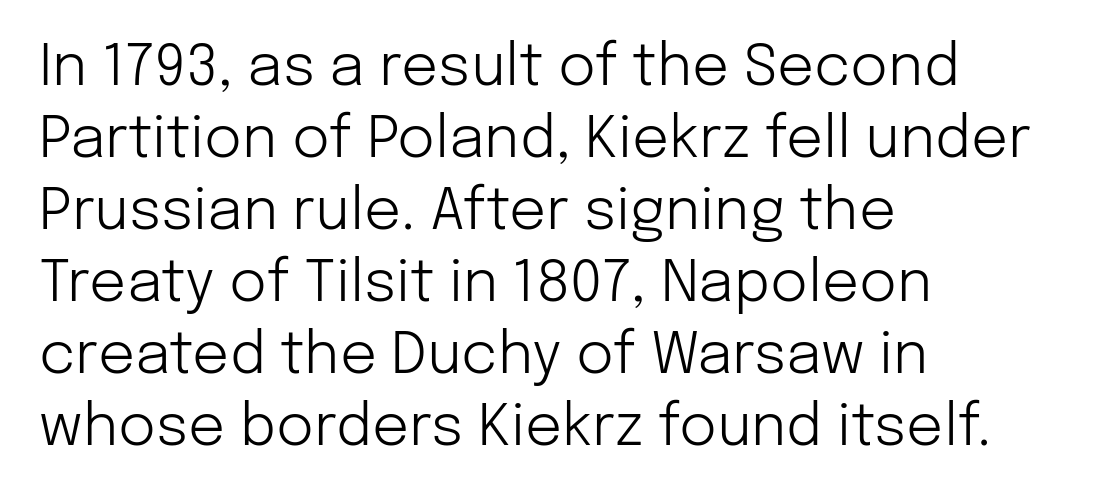
Q: Is the text bold? A: No.
Q: Is the text italic (slanted)? A: No, it is upright.
Q: Is the typeface a serif or a sans-serif typeface? A: Sans-serif.
Q: Is the text underlined? A: No.
Q: How is the paragraph aligned? A: Left-aligned.
Q: Is the spacing between letters normal or unusually wide? A: Normal.
Q: Width (condensed, normal, or wide)? A: Normal.
Q: Stroke contrast? A: Low.
Q: x-height? A: Medium.
Q: Monospaced? A: No.
